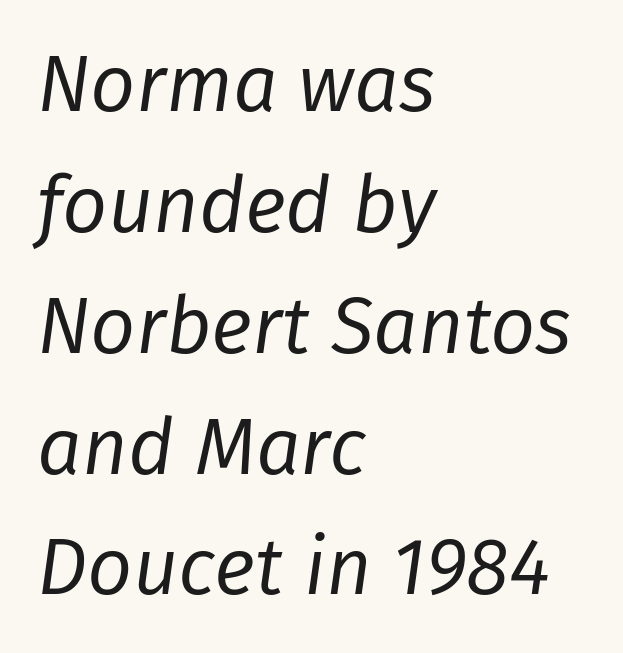
Q: Is the text bold? A: No.
Q: Is the text italic (slanted)? A: Yes, it leans right by about 8 degrees.
Q: Is the text underlined? A: No.
Q: How is the paragraph aligned? A: Left-aligned.
Q: Is the spacing between letters normal or unusually wide? A: Normal.
Q: Is the spacing between lines tight, normal or loose? A: Normal.
Q: Width (condensed, normal, or wide)? A: Normal.
Q: Stroke contrast? A: Low.
Q: x-height? A: Medium.
Q: Monospaced? A: No.
